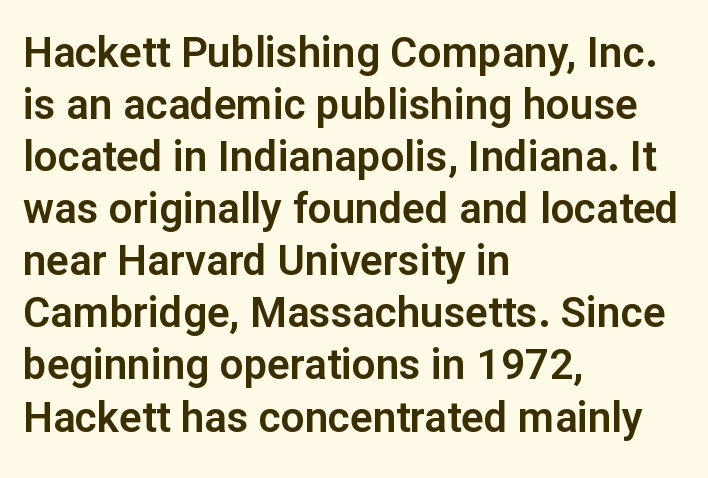
Nope, no serifs anywhere on these letters. Do the letters lean? They stand straight. The face used here is proportionally spaced, like ordinary book or web type. Words float on clear page, feet unadorned. Compared with a centered layout, this one pins lines to the left instead.
